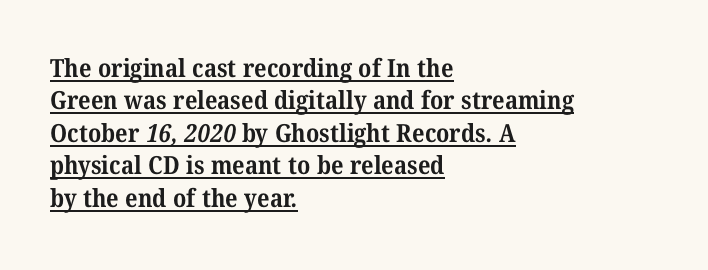
The image shows 25 px bold type; set left-aligned, normal line spacing (1.3x), normal letter spacing, underlined.
